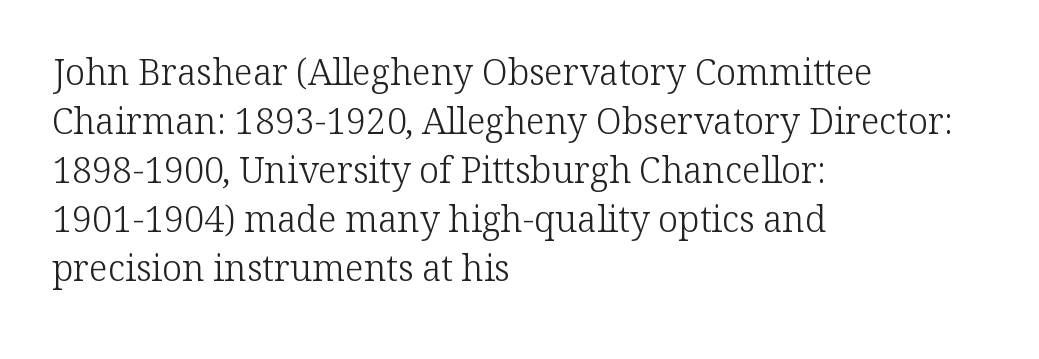
Q: Is the text bold? A: No.
Q: Is the text italic (slanted)? A: No, it is upright.
Q: Is the typeface a serif or a sans-serif typeface? A: Serif.
Q: Is the text underlined? A: No.
Q: How is the paragraph aligned? A: Left-aligned.
Q: Is the spacing between letters normal or unusually wide? A: Normal.
Q: Is the spacing between lines tight, normal or loose? A: Normal.
Q: Width (condensed, normal, or wide)? A: Normal.
Q: Stroke contrast? A: Low.
Q: x-height? A: Medium.
Q: Monospaced? A: No.
